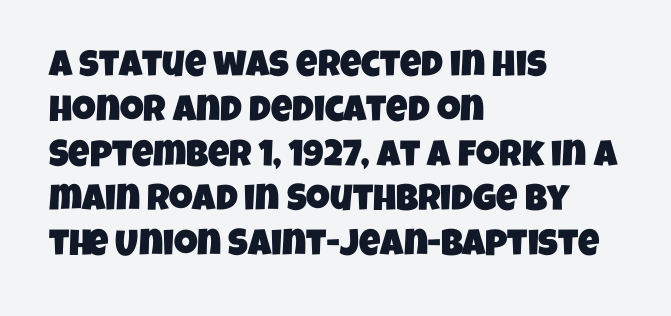
The image shows 37 px condensed sans-serif type; set left-aligned, line spacing 1.21x, normal letter spacing, not underlined; low stroke contrast and a large x-height.
